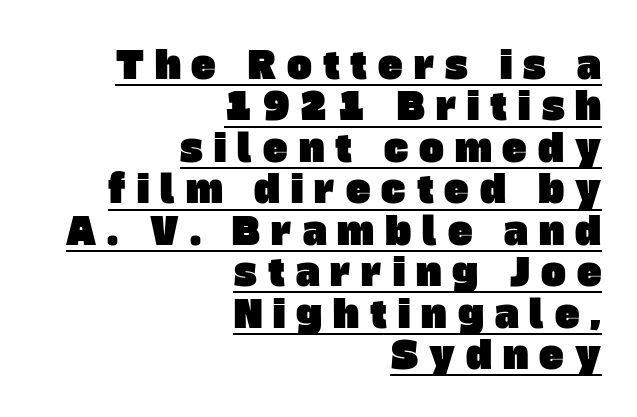
Q: Is the typeface a serif or a sans-serif typeface? A: Sans-serif.
Q: Is the text underlined? A: Yes.
Q: How is the paragraph aligned? A: Right-aligned.
Q: Is the spacing between letters normal or unusually wide? A: Unusually wide.
Q: Is the spacing between lines tight, normal or loose? A: Tight.
Q: Width (condensed, normal, or wide)? A: Normal.
Q: Stroke contrast? A: Low.
Q: x-height? A: Large.
Q: Monospaced? A: No.
